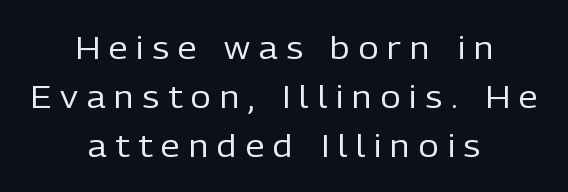
Unlike a traditional serif, this face leaves its strokes unadorned. The leading is moderate, giving the passage an even texture. A roman cut, with each character standing at attention. Has an underline been added? It has not. A centered setting, common on invitations and titles, is used for this passage.
